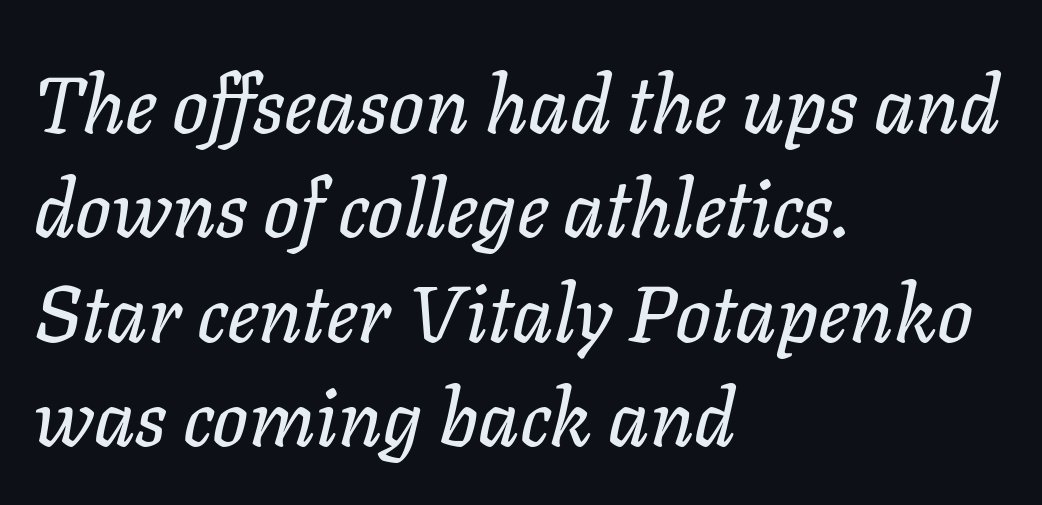
Q: Is the text italic (slanted)? A: Yes, it leans right by about 11 degrees.
Q: Is the text underlined? A: No.
Q: How is the paragraph aligned? A: Left-aligned.
Q: Is the spacing between letters normal or unusually wide? A: Normal.
Q: Is the spacing between lines tight, normal or loose? A: Normal.
Q: Width (condensed, normal, or wide)? A: Normal.
Q: Stroke contrast? A: Low.
Q: x-height? A: Medium.
Q: Monospaced? A: No.
